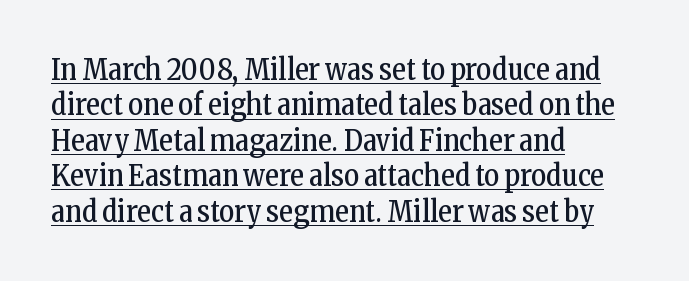
Q: Is the text bold? A: No.
Q: Is the text italic (slanted)? A: No, it is upright.
Q: Is the typeface a serif or a sans-serif typeface? A: Serif.
Q: Is the text underlined? A: Yes.
Q: How is the paragraph aligned? A: Left-aligned.
Q: Is the spacing between letters normal or unusually wide? A: Normal.
Q: Width (condensed, normal, or wide)? A: Condensed.
Q: Stroke contrast? A: Low.
Q: x-height? A: Medium.
Q: Monospaced? A: No.
